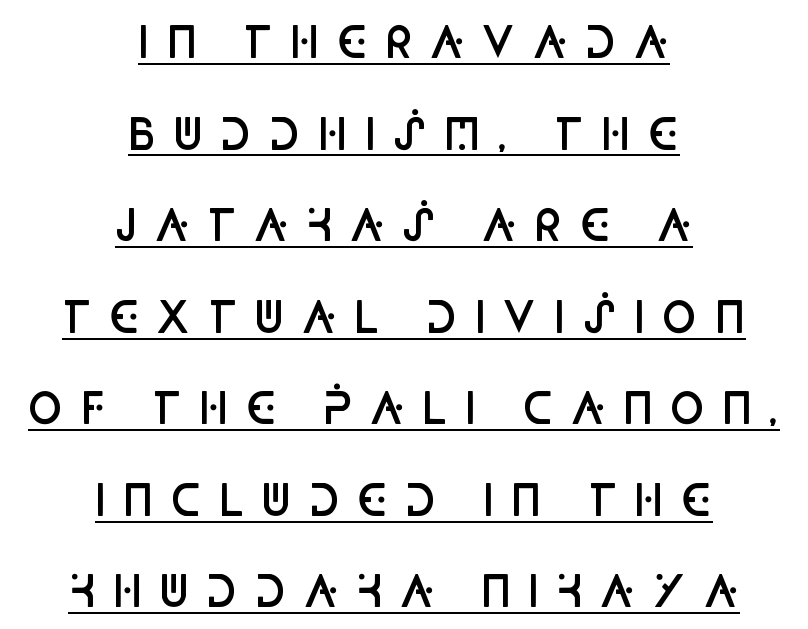
The lettering stays uniformly vertical, giving the passage a roman look. Successive baselines arrive slowly, with a big drop between each. This is moderately heavy type, rendered in semibold. The whitespace from short lines is split evenly between both sides. The line texture is sparse and dotted thanks to wide tracking. I'd call this a sans setting — the letters go barefoot.
